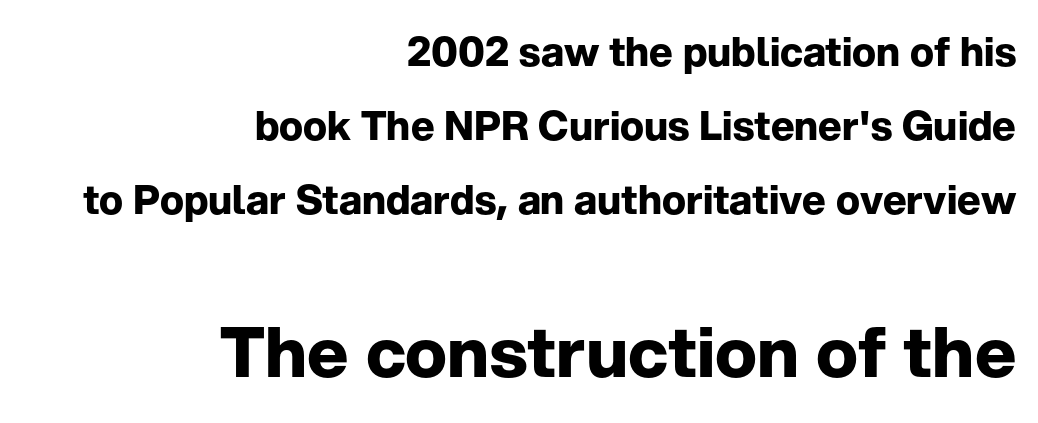
Q: Is the text bold? A: Yes.
Q: Is the text italic (slanted)? A: No, it is upright.
Q: Is the typeface a serif or a sans-serif typeface? A: Sans-serif.
Q: Is the text underlined? A: No.
Q: How is the paragraph aligned? A: Right-aligned.
Q: Is the spacing between letters normal or unusually wide? A: Normal.
Q: Which block of text is set in a larger size, the first (top) or the second (bottom)? A: The second (bottom) one.
Q: Width (condensed, normal, or wide)? A: Normal.
Q: Stroke contrast? A: Low.
Q: x-height? A: Medium.
Q: Monospaced? A: No.
